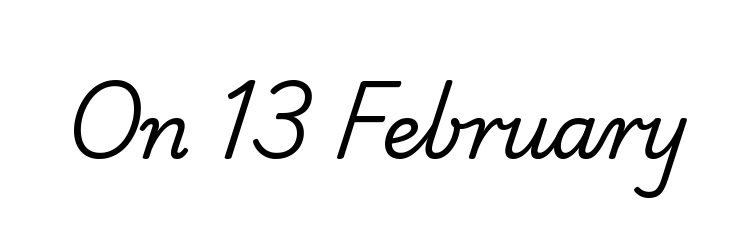
{"serif": "no", "bold": "no", "weight": "regular", "width": "normal", "stroke_contrast": "low", "x_height": "small", "monospaced": "no", "underline": "no", "letter_spacing": "normal", "letter_spacing_em": 0.0, "glyph_px": 76}
